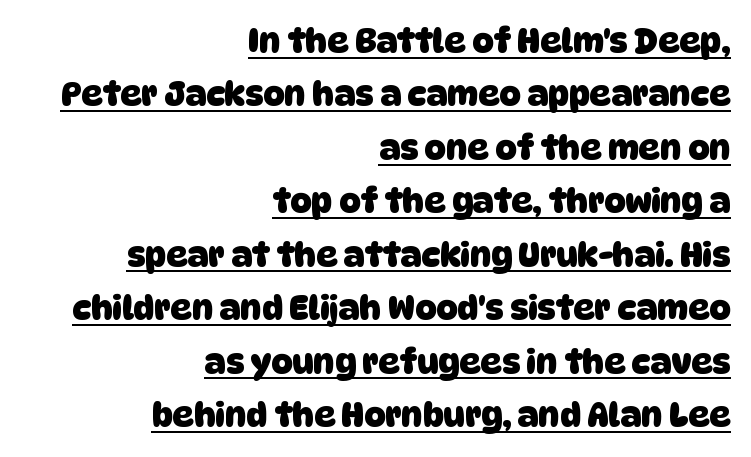
Q: Is the text bold? A: Yes.
Q: Is the typeface a serif or a sans-serif typeface? A: Sans-serif.
Q: Is the text underlined? A: Yes.
Q: How is the paragraph aligned? A: Right-aligned.
Q: Is the spacing between letters normal or unusually wide? A: Normal.
Q: Is the spacing between lines tight, normal or loose? A: Normal.
Q: Width (condensed, normal, or wide)? A: Normal.
Q: Stroke contrast? A: Low.
Q: x-height? A: Large.
Q: Monospaced? A: No.
